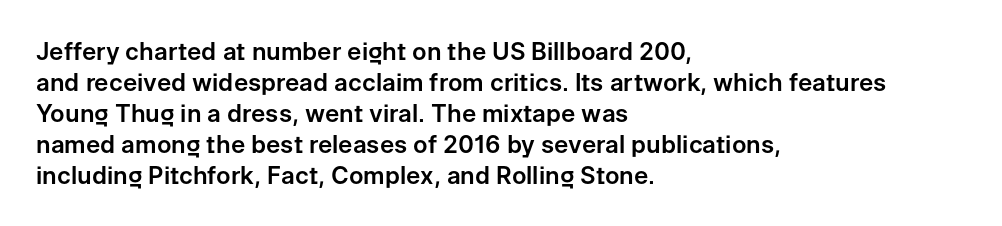
The rag falls on the right side of this text block. How would I describe the line gaps? Plain and ordinary. Ordinary non-slanted type is in use. The gaps between neighbouring characters are ordinary and unremarkable.
